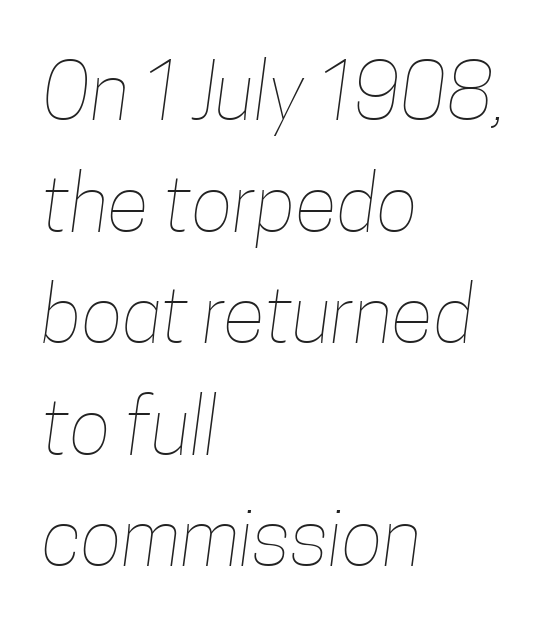
Q: Is the text bold? A: No.
Q: Is the text underlined? A: No.
Q: How is the paragraph aligned? A: Left-aligned.
Q: Is the spacing between letters normal or unusually wide? A: Normal.
Q: Is the spacing between lines tight, normal or loose? A: Normal.
Q: Width (condensed, normal, or wide)? A: Condensed.
Q: Stroke contrast? A: Low.
Q: x-height? A: Medium.
Q: Monospaced? A: No.
